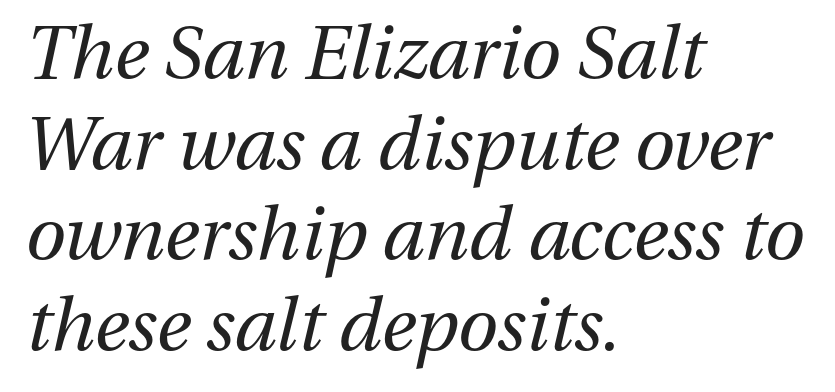
{"italic": "yes", "lean": "right", "slant_degrees": 13, "bold": "no", "weight": "regular", "width": "normal", "stroke_contrast": "medium", "x_height": "medium", "monospaced": "no", "underline": "no", "align": "left", "line_spacing_ratio": 1.24, "letter_spacing": "normal", "letter_spacing_em": 0.0, "glyph_px": 73}
